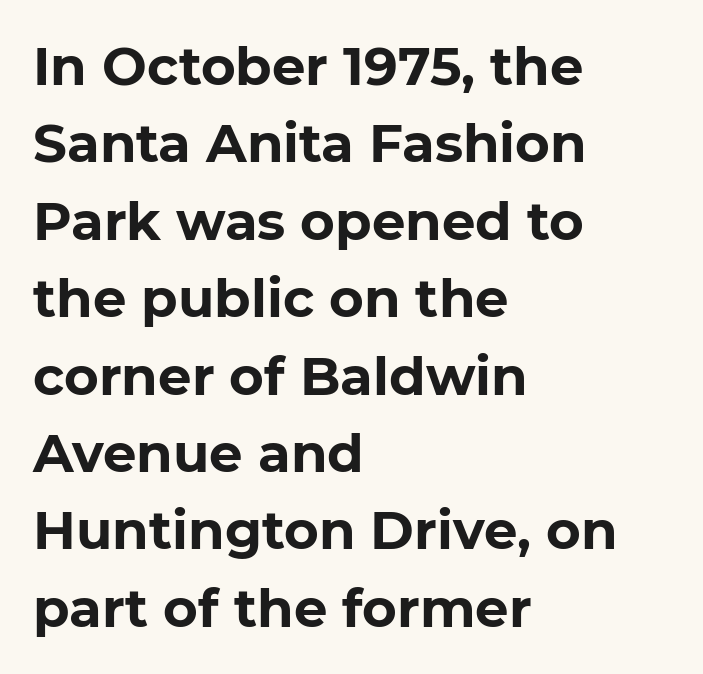
The image shows 53 px bold sans-serif type, upright; set left-aligned, normal line spacing (1.46x), normal letter spacing, not underlined; low stroke contrast and a medium x-height.
